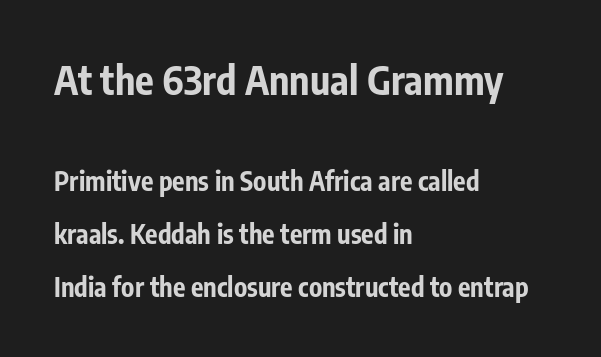
Q: Is the text bold? A: Yes.
Q: Is the text italic (slanted)? A: No, it is upright.
Q: Is the typeface a serif or a sans-serif typeface? A: Sans-serif.
Q: Is the text underlined? A: No.
Q: How is the paragraph aligned? A: Left-aligned.
Q: Is the spacing between letters normal or unusually wide? A: Normal.
Q: Is the spacing between lines tight, normal or loose? A: Loose.
Q: Which block of text is set in a larger size, the first (top) or the second (bottom)? A: The first (top) one.
Q: Width (condensed, normal, or wide)? A: Condensed.
Q: Stroke contrast? A: Low.
Q: x-height? A: Medium.
Q: Monospaced? A: No.
